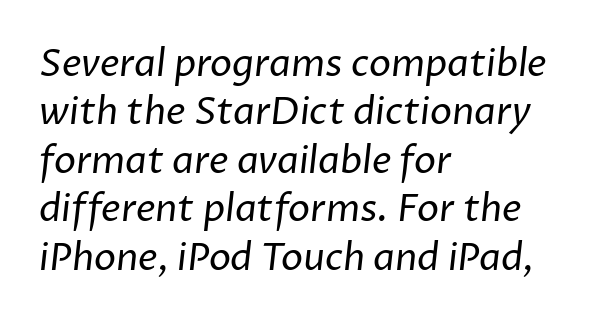
Q: Is the text bold? A: No.
Q: Is the typeface a serif or a sans-serif typeface? A: Sans-serif.
Q: Is the text underlined? A: No.
Q: How is the paragraph aligned? A: Left-aligned.
Q: Is the spacing between letters normal or unusually wide? A: Normal.
Q: Is the spacing between lines tight, normal or loose? A: Normal.
Q: Width (condensed, normal, or wide)? A: Normal.
Q: Stroke contrast? A: Low.
Q: x-height? A: Medium.
Q: Monospaced? A: No.
